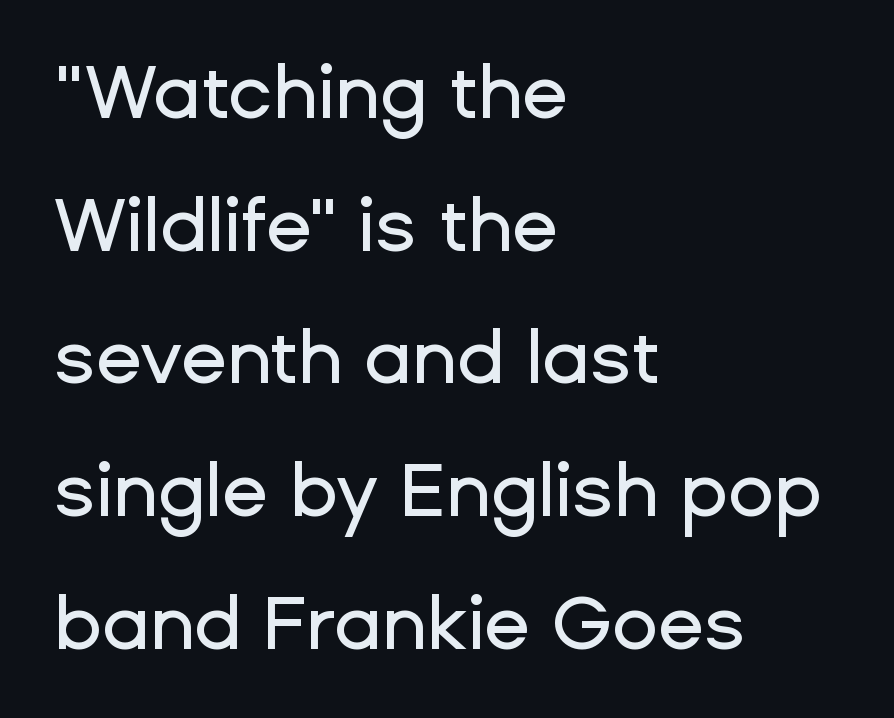
Q: Is the text italic (slanted)? A: No, it is upright.
Q: Is the typeface a serif or a sans-serif typeface? A: Sans-serif.
Q: Is the text underlined? A: No.
Q: How is the paragraph aligned? A: Left-aligned.
Q: Is the spacing between letters normal or unusually wide? A: Normal.
Q: Width (condensed, normal, or wide)? A: Normal.
Q: Stroke contrast? A: Low.
Q: x-height? A: Medium.
Q: Monospaced? A: No.
